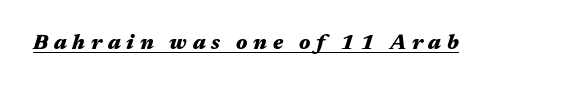
{"italic": "yes", "lean": "right", "slant_degrees": 17, "bold": "yes", "underline": "yes", "letter_spacing": "wide", "letter_spacing_em": 0.27, "glyph_px": 21}
